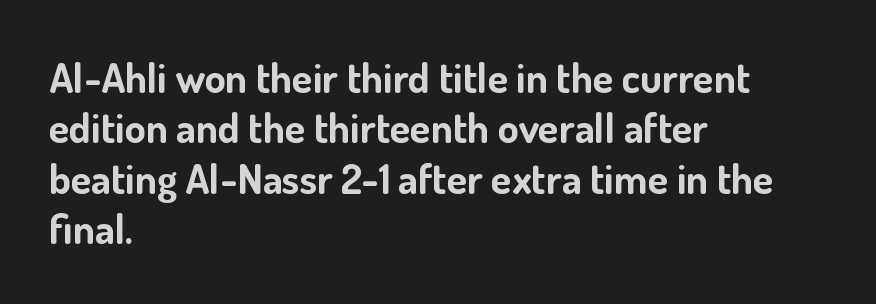
The image shows 42 px bold sans-serif type, upright; set left-aligned, line spacing 1.2x, normal letter spacing, not underlined; low stroke contrast and a small x-height.
